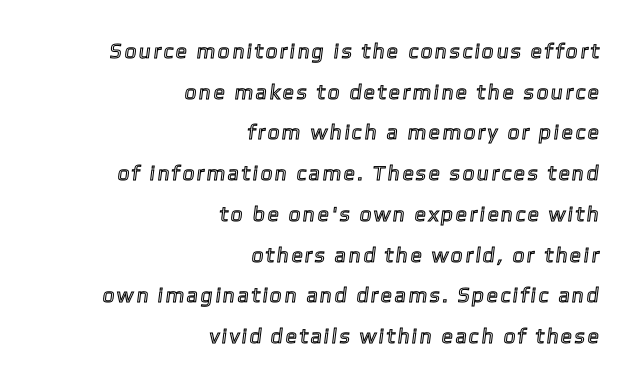
Q: Is the text underlined? A: No.
Q: How is the paragraph aligned? A: Right-aligned.
Q: Is the spacing between lines tight, normal or loose? A: Loose.
